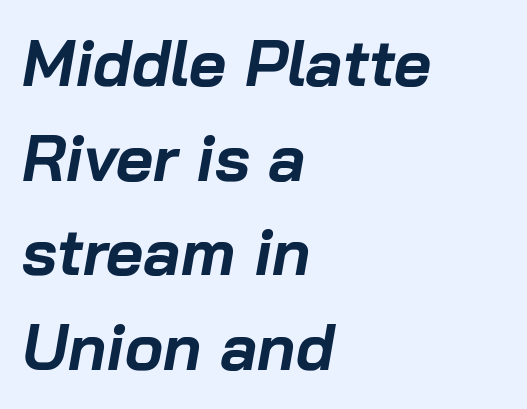
{"italic": "yes", "lean": "right", "slant_degrees": 10, "bold": "yes", "weight": "bold", "width": "normal", "stroke_contrast": "low", "x_height": "medium", "monospaced": "no", "underline": "no", "align": "left", "line_spacing": "normal", "line_spacing_ratio": 1.48, "letter_spacing": "normal", "letter_spacing_em": 0.0, "glyph_px": 64}
